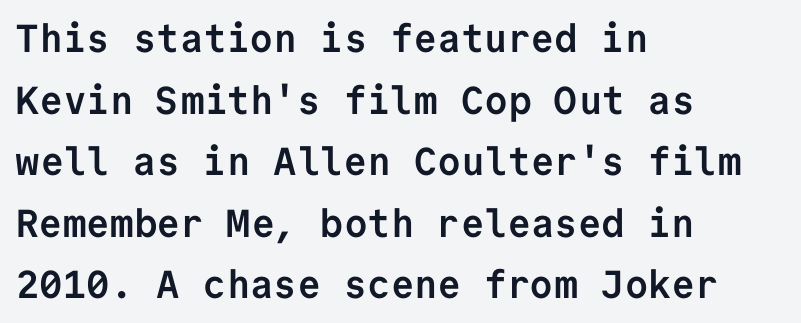
Think of a typewriter: that constant character pitch is what you see here. One glance says typical: line gaps are just what's usual. If you drew a ruler down the left edge, every line would touch it. The gaps between neighbouring characters are ordinary and unremarkable. How heavy is the stroke? Heavy — this is a bold. I'd call this a sans setting — the letters go barefoot.
